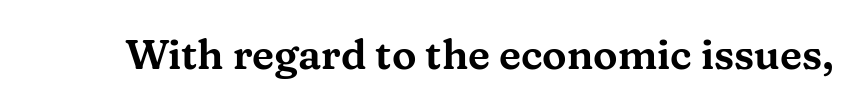
Standard letterfit; no display-style spreading of the glyphs. Posture: upright roman. Underline: absent. Think of a printed novel: that variable character pitch is what you see here.
